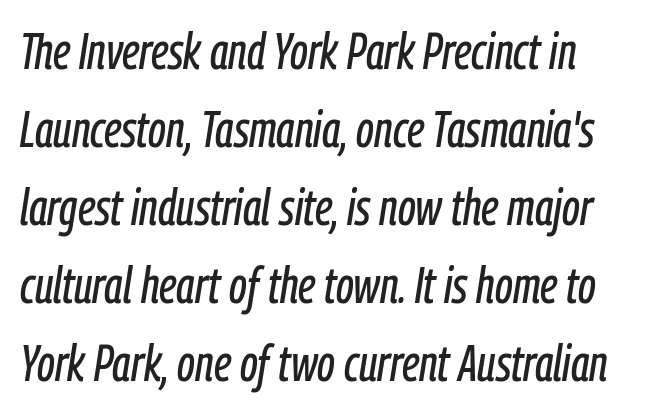
The image shows 50 px condensed type, italic (leaning right); set normal line spacing (1.56x), normal letter spacing, not underlined; low stroke contrast and a medium x-height.
